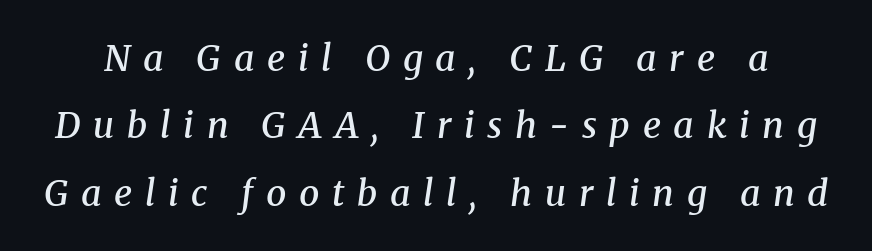
Q: Is the text bold? A: Semi-bold.
Q: Is the text italic (slanted)? A: Yes, it leans right by about 8 degrees.
Q: Is the typeface a serif or a sans-serif typeface? A: Serif.
Q: Is the text underlined? A: No.
Q: Is the spacing between letters normal or unusually wide? A: Unusually wide.
Q: Width (condensed, normal, or wide)? A: Normal.
Q: Stroke contrast? A: Medium.
Q: x-height? A: Medium.
Q: Monospaced? A: No.
